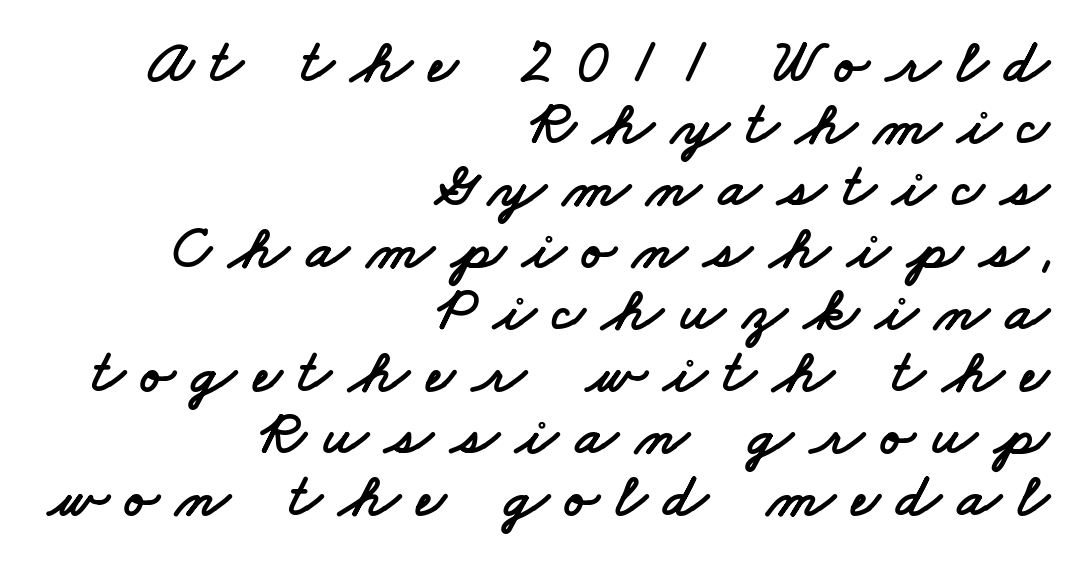
{"serif": "no", "width": "wide", "stroke_contrast": "low", "x_height": "small", "monospaced": "no", "underline": "no", "align": "right", "line_spacing": "tight", "line_spacing_ratio": 1.0, "letter_spacing": "wide", "letter_spacing_em": 0.28, "glyph_px": 62}
